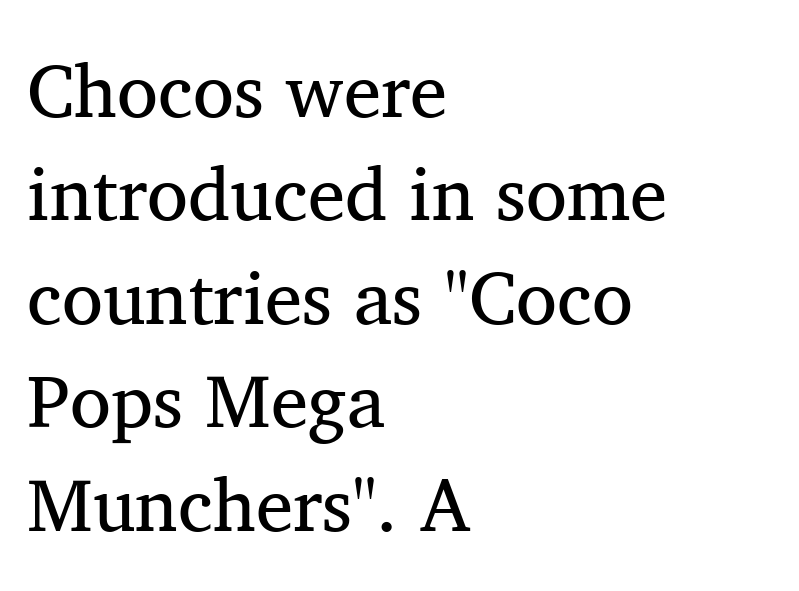
No word sits above an underline. Words appear dense and cohesive because spacing is normal. Line spacing here is normal. Think of a printed novel: that variable character pitch is what you see here. Do the letters lean? They stand straight. No extra ink here — the face is not bold.
